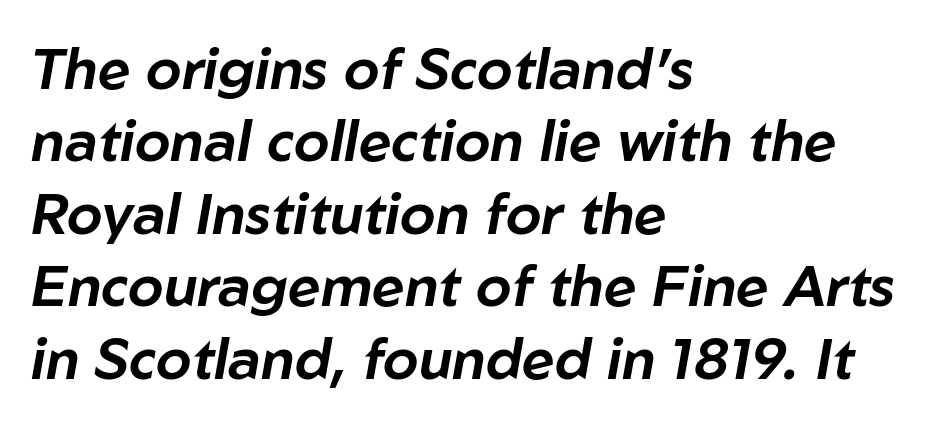
Q: Is the text italic (slanted)? A: Yes, it leans right by about 10 degrees.
Q: Is the text underlined? A: No.
Q: How is the paragraph aligned? A: Left-aligned.
Q: Is the spacing between letters normal or unusually wide? A: Normal.
Q: Is the spacing between lines tight, normal or loose? A: Normal.
Q: Width (condensed, normal, or wide)? A: Normal.
Q: Stroke contrast? A: Low.
Q: x-height? A: Medium.
Q: Monospaced? A: No.
